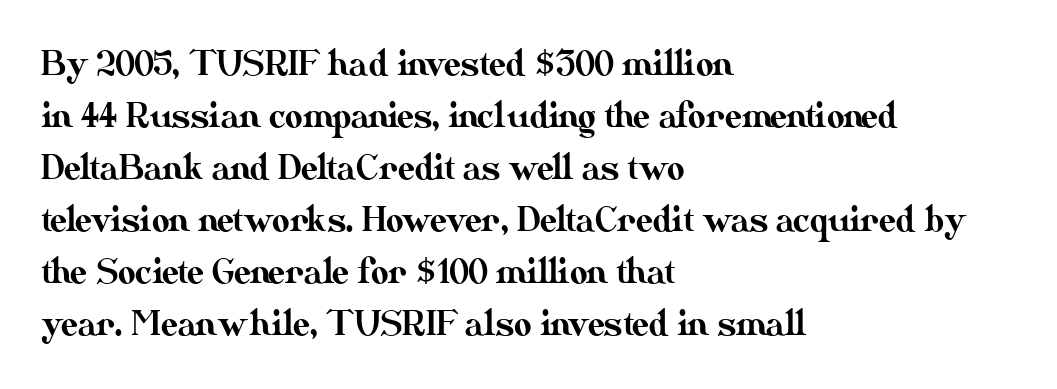
{"italic": "no", "width": "normal", "stroke_contrast": "medium", "x_height": "small", "monospaced": "no", "underline": "no", "align": "left", "line_spacing": "normal", "line_spacing_ratio": 1.53, "letter_spacing": "normal", "letter_spacing_em": 0.0, "glyph_px": 34}
